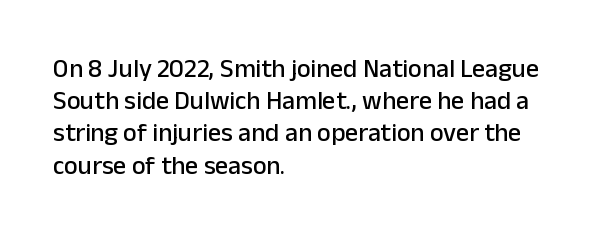
The image shows 26 px text type, upright; set left-aligned, line spacing 1.24x, normal letter spacing, not underlined.
